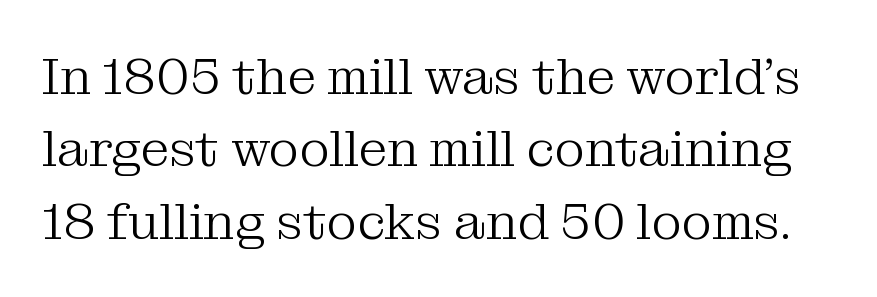
A bare baseline throughout the passage. The rendering uses natural spacing where letterforms have individual widths. Vertically, the passage feels balanced, rows spaced as you'd expect. The letterforms sit at book weight or below.
